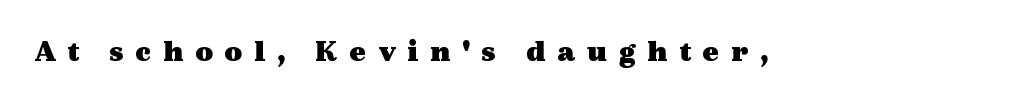
{"serif": "yes", "italic": "no", "bold": "yes", "weight": "heavy", "width": "wide", "x_height": "medium", "monospaced": "no", "underline": "no", "letter_spacing": "wide", "letter_spacing_em": 0.38, "glyph_px": 31}
